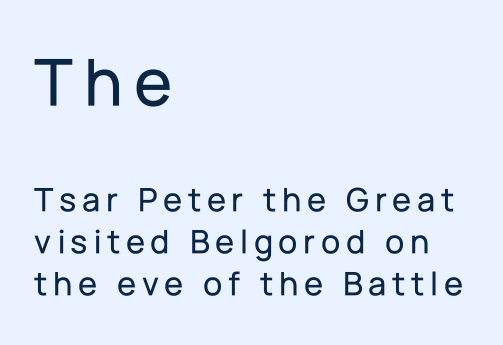
Descenders hang freely into open space. Stroke terminals: plain, sans-serif. If you drew a ruler down the left edge, every line would touch it. Of the two passages, the one on top uses the larger point size.
